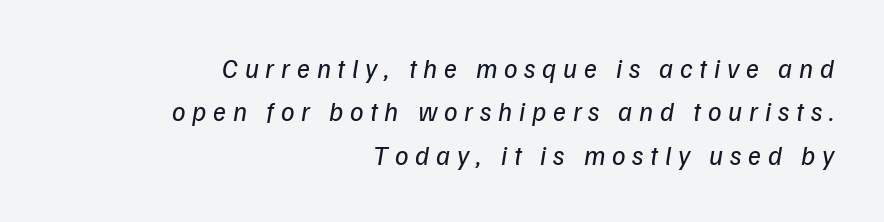
Leading: standard. Reading down the block, your eye finds every line finishing at a fixed right position. The line texture is sparse and dotted thanks to wide tracking. Lines of text with bare space underneath. Nothing heavy about these letters — not bold at all.
